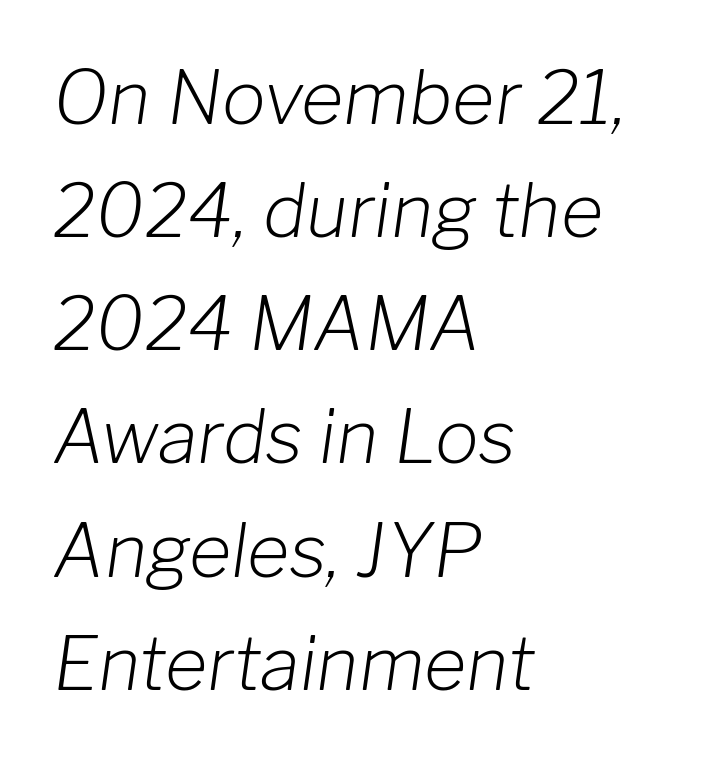
The image shows 73 px light type, italic (leaning right); set left-aligned, normal line spacing (1.55x), normal letter spacing, not underlined; low stroke contrast and a medium x-height.
